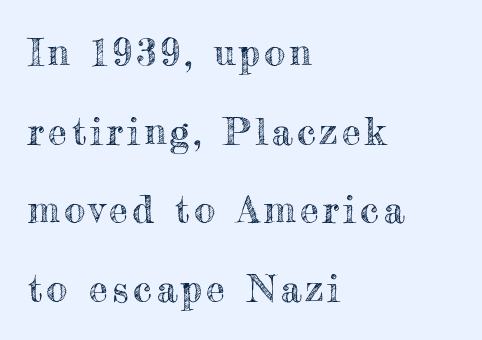
Q: Is the text italic (slanted)? A: No, it is upright.
Q: Is the text underlined? A: No.
Q: How is the paragraph aligned? A: Left-aligned.
Q: Is the spacing between lines tight, normal or loose? A: Loose.
Q: Width (condensed, normal, or wide)? A: Normal.
Q: x-height? A: Small.
Q: Monospaced? A: No.
